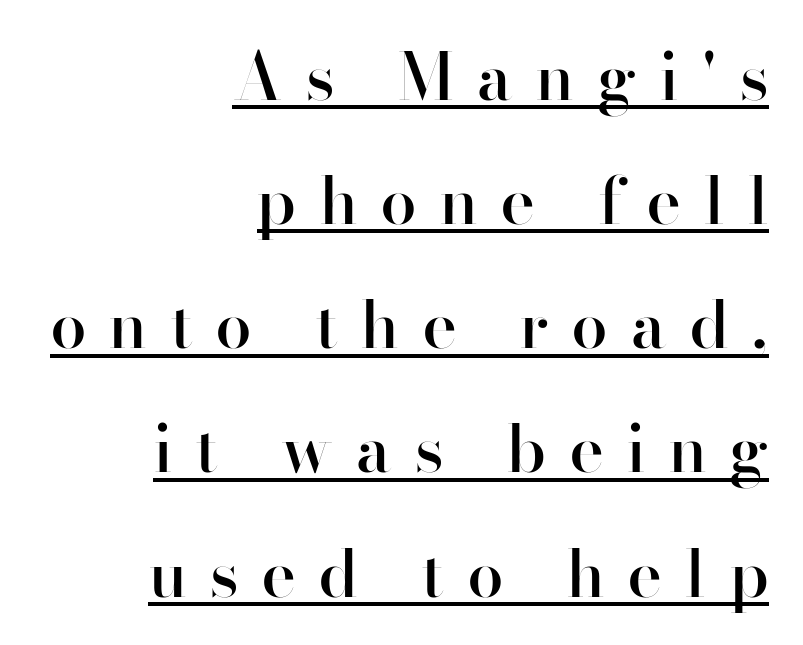
{"serif": "no", "italic": "no", "bold": "semi", "weight": "semibold", "width": "normal", "stroke_contrast": "high", "x_height": "small", "monospaced": "no", "underline": "yes", "align": "right", "line_spacing": "loose", "line_spacing_ratio": 1.91, "letter_spacing": "wide", "letter_spacing_em": 0.37, "glyph_px": 65}
